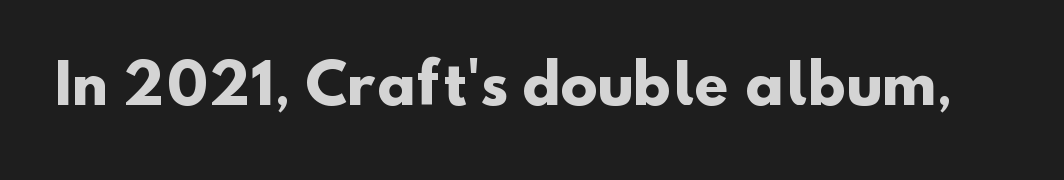
{"serif": "no", "bold": "yes", "weight": "heavy", "width": "normal", "stroke_contrast": "low", "x_height": "small", "monospaced": "no", "underline": "no", "letter_spacing": "normal", "letter_spacing_em": 0.0, "glyph_px": 55}
